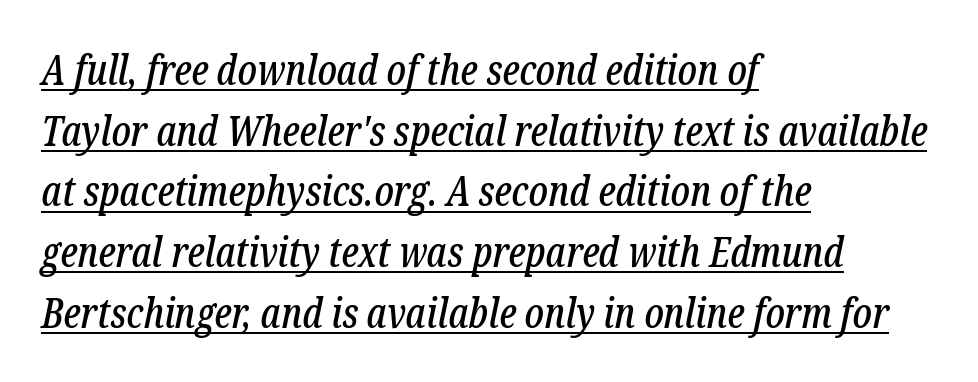
{"serif": "yes", "italic": "yes", "lean": "right", "slant_degrees": 12, "width": "condensed", "stroke_contrast": "low", "x_height": "medium", "monospaced": "no", "underline": "yes", "align": "left", "line_spacing": "normal", "line_spacing_ratio": 1.48, "letter_spacing": "normal", "letter_spacing_em": 0.0, "glyph_px": 41}
